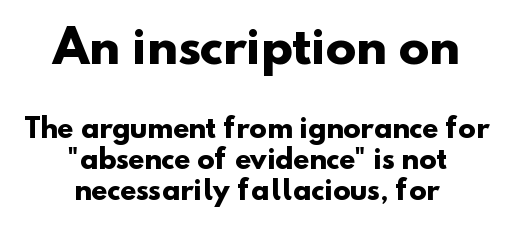
{"serif": "no", "bold": "yes", "weight": "heavy", "width": "normal", "stroke_contrast": "low", "x_height": "small", "monospaced": "no", "underline": "no", "align": "center", "line_spacing_ratio": 1.2, "letter_spacing": "normal", "letter_spacing_em": 0.0, "larger_block": "first", "size_ratio": 1.77, "glyph_px": 46}
